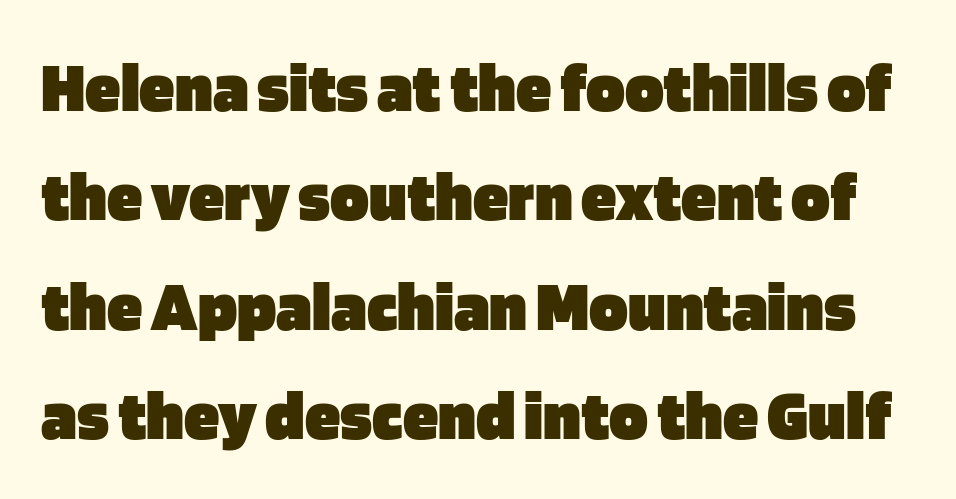
The font family rendered here belongs to the sans-serif group. A typesetter would mark this as roman, not italic. Each glyph is drawn with heavy, bold strokes. The zone under the glyphs is completely vacant. Compared with typical paragraphs, the rows here are spaced about the same. Standard letterfit; no display-style spreading of the glyphs.
